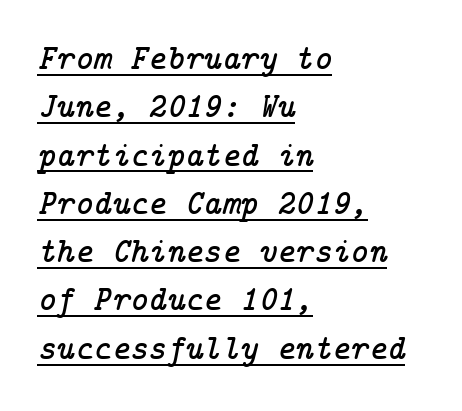
The image shows 35 px serif type, italic (leaning right); set left-aligned, normal line spacing (1.38x), normal letter spacing, underlined; low stroke contrast and a medium x-height.
